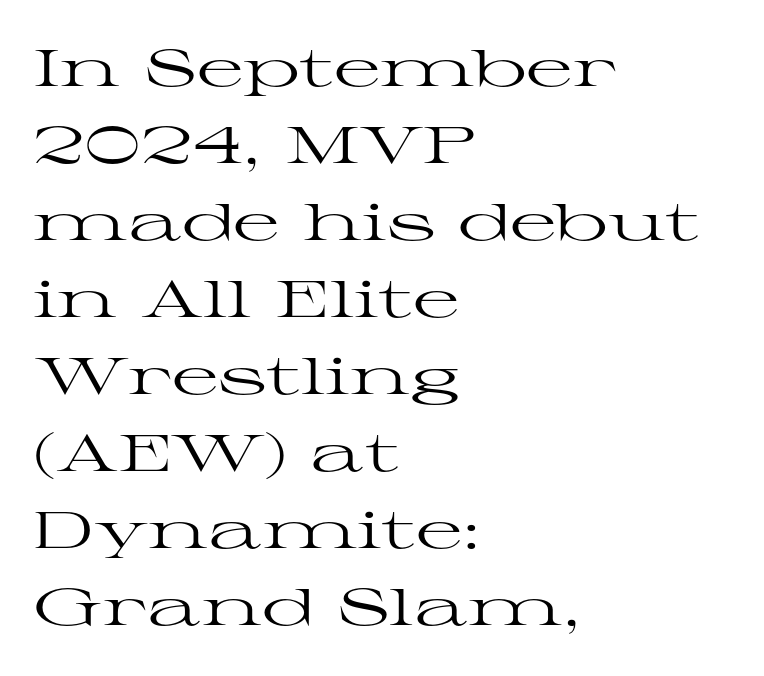
Inter-character spacing is left at the font's built-in metrics. Each new line begins a customary step beneath the previous one. Every stem runs plumb, perpendicular to the baseline. Varying glyph widths throughout — classic text-font behaviour.
